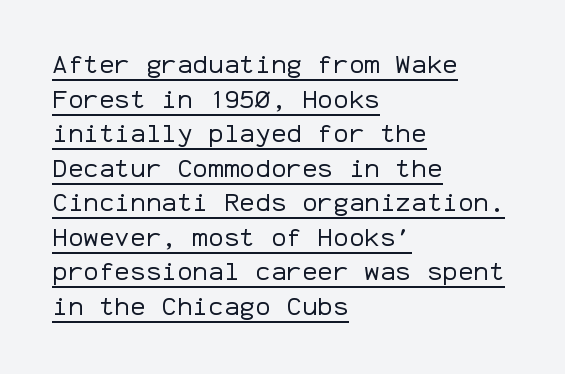
The image shows 26 px text type, upright; set left-aligned, normal line spacing (1.33x), normal letter spacing, underlined.
